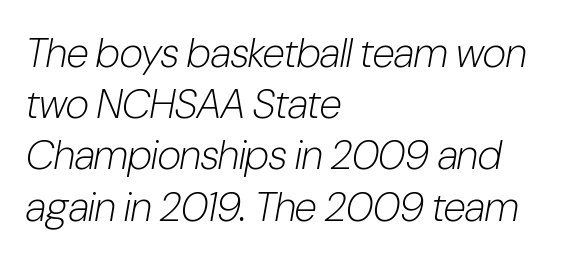
Horizontal bands of white between lines are of average thickness. The font sits on the lighter half of the weight spectrum, regular included. Slanted lettering throughout. The paragraph has a hard left edge and a soft right edge. Character widths vary here, with narrow letters taking less room than wide ones. The gaps between neighbouring characters are ordinary and unremarkable.
